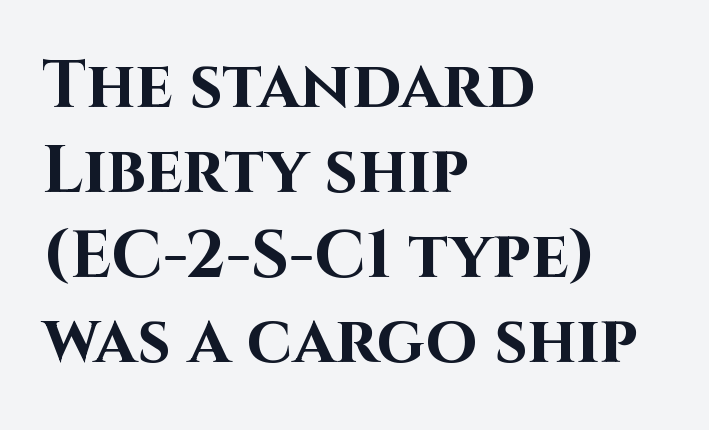
Q: Is the text bold? A: Yes.
Q: Is the text italic (slanted)? A: No, it is upright.
Q: Is the typeface a serif or a sans-serif typeface? A: Sans-serif.
Q: Is the text underlined? A: No.
Q: How is the paragraph aligned? A: Left-aligned.
Q: Is the spacing between letters normal or unusually wide? A: Normal.
Q: Is the spacing between lines tight, normal or loose? A: Normal.
Q: Width (condensed, normal, or wide)? A: Normal.
Q: Stroke contrast? A: High.
Q: x-height? A: Large.
Q: Monospaced? A: No.
